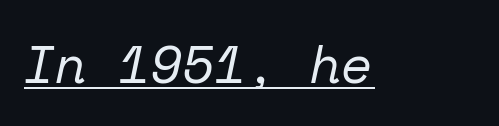
The image shows 52 px regular-weight serif type, italic (leaning right), monospaced; set normal letter spacing, underlined; low stroke contrast and a medium x-height.
